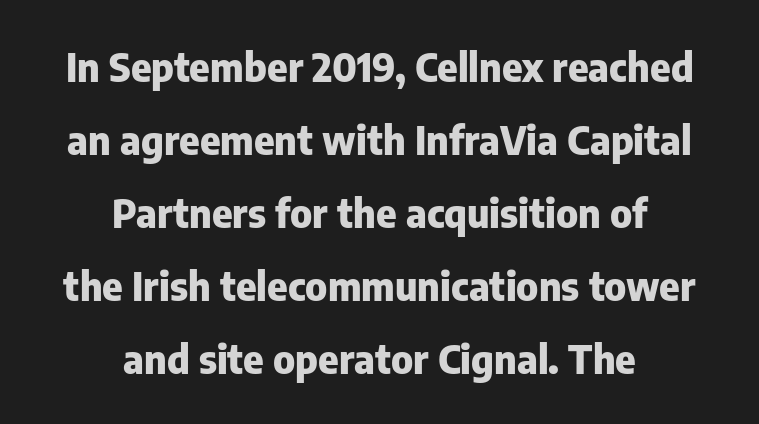
The image shows 39 px heavy sans-serif type, upright; set centered, line spacing 1.87x, normal letter spacing, not underlined; low stroke contrast and a medium x-height.
